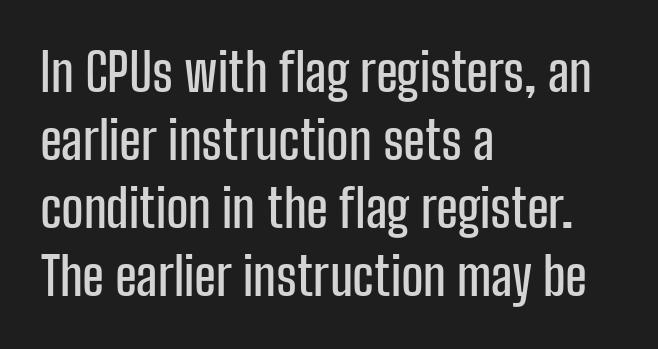
Q: Is the text italic (slanted)? A: No, it is upright.
Q: Is the typeface a serif or a sans-serif typeface? A: Sans-serif.
Q: Is the text underlined? A: No.
Q: How is the paragraph aligned? A: Left-aligned.
Q: Is the spacing between letters normal or unusually wide? A: Normal.
Q: Is the spacing between lines tight, normal or loose? A: Normal.
Q: Width (condensed, normal, or wide)? A: Condensed.
Q: Stroke contrast? A: Low.
Q: x-height? A: Medium.
Q: Monospaced? A: No.
